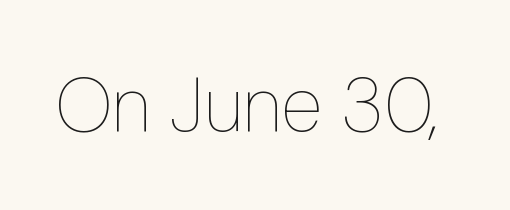
The face used here is proportionally spaced, like ordinary book or web type. The lettering stays uniformly vertical, giving the passage a roman look. Has an underline been added? It has not. No extra ink here — the face is not bold. The passage shown has conventional tracking throughout.
